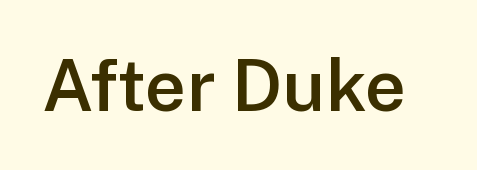
The image shows 72 px semibold sans-serif type, upright; set normal letter spacing, not underlined; low stroke contrast and a medium x-height.
